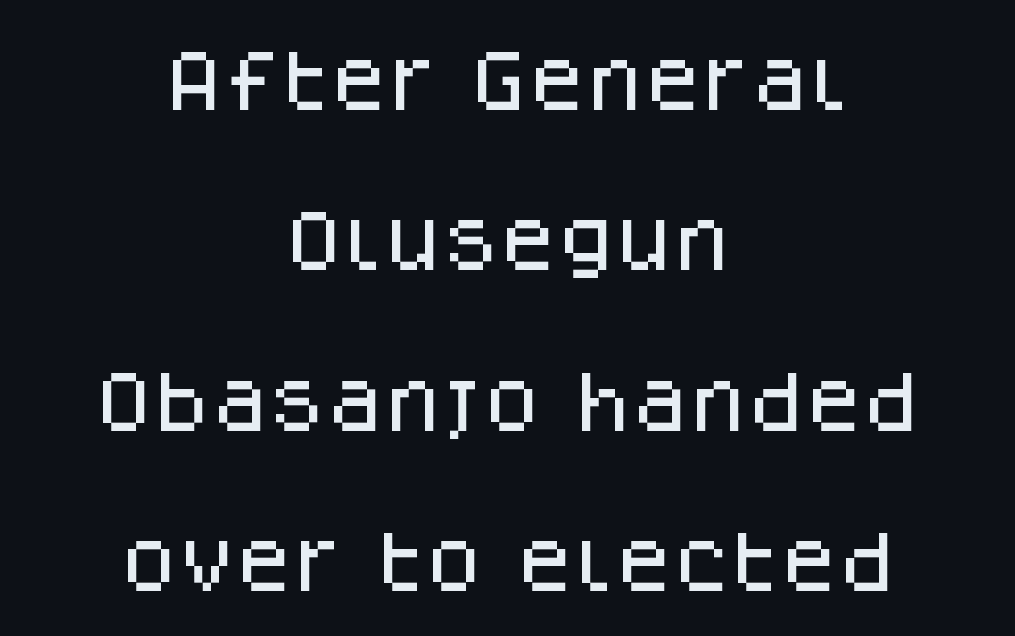
The image shows 66 px sans-serif type, upright; set centered, loose line spacing (2.43x), normal letter spacing, not underlined; low stroke contrast and a large x-height.
